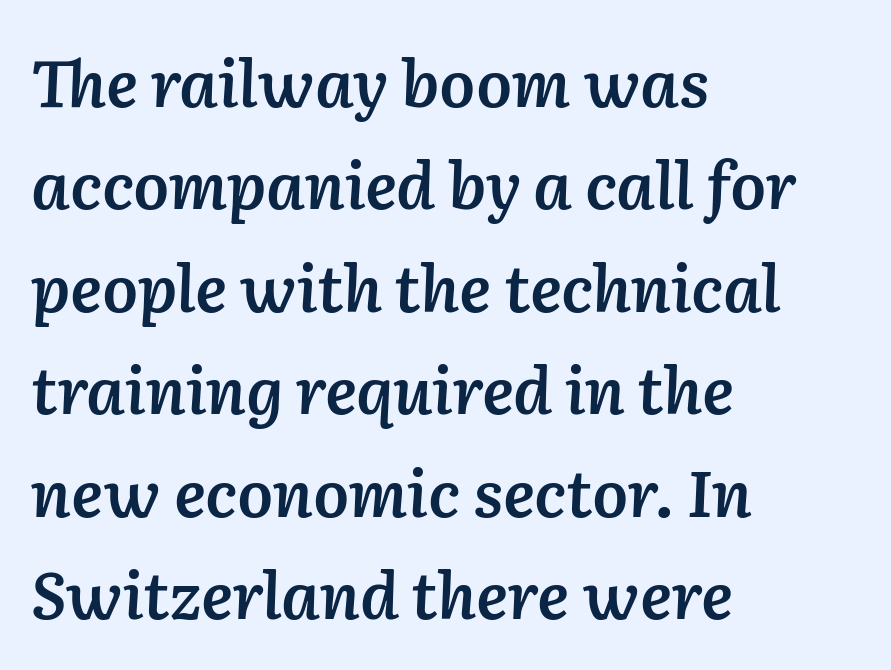
{"italic": "yes", "lean": "right", "slant_degrees": 2, "bold": "semi", "weight": "semibold", "width": "normal", "stroke_contrast": "low", "x_height": "medium", "monospaced": "no", "underline": "no", "align": "left", "line_spacing": "normal", "line_spacing_ratio": 1.6, "letter_spacing": "normal", "letter_spacing_em": 0.0, "glyph_px": 64}
